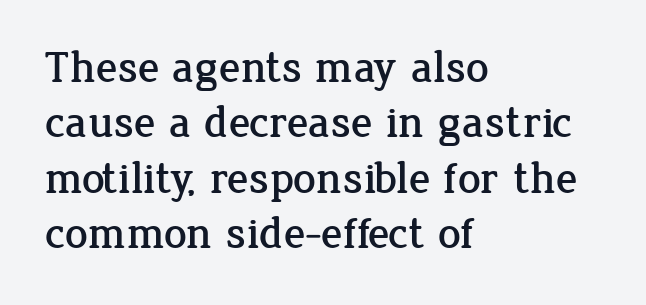
{"serif": "yes", "italic": "no", "width": "normal", "stroke_contrast": "low", "x_height": "medium", "monospaced": "no", "underline": "no", "align": "left", "line_spacing_ratio": 1.23, "letter_spacing": "normal", "letter_spacing_em": 0.0, "glyph_px": 45}
